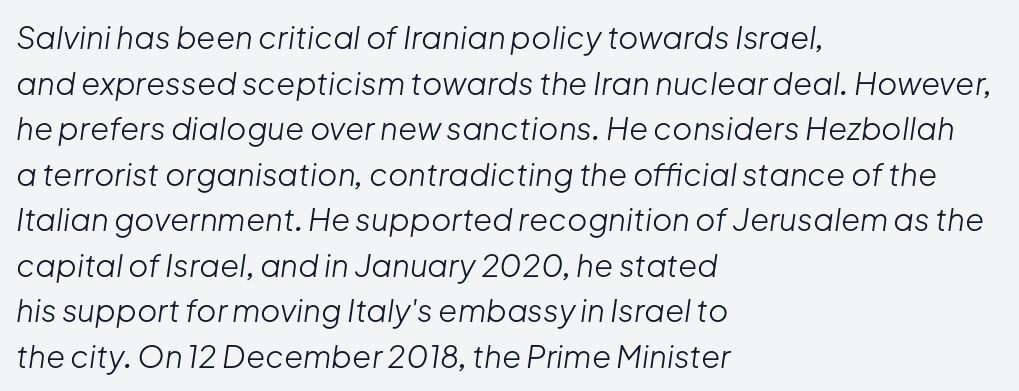
Q: Is the text bold? A: No.
Q: Is the text italic (slanted)? A: Yes, it leans right by about 8 degrees.
Q: Is the text underlined? A: No.
Q: How is the paragraph aligned? A: Left-aligned.
Q: Is the spacing between letters normal or unusually wide? A: Normal.
Q: Is the spacing between lines tight, normal or loose? A: Normal.
Q: Width (condensed, normal, or wide)? A: Normal.
Q: Stroke contrast? A: Low.
Q: x-height? A: Medium.
Q: Monospaced? A: No.
